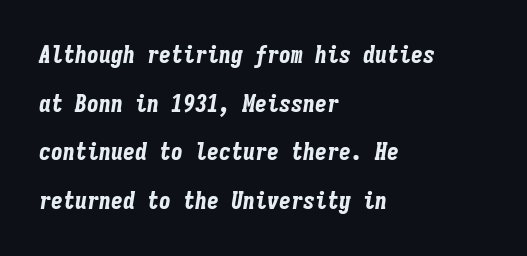
The image shows 24 px bold type, italic (leaning right); set left-aligned, loose line spacing (2.03x), normal letter spacing, not underlined.
